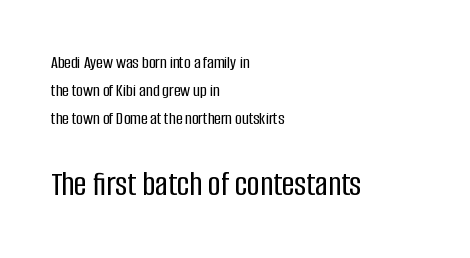
The image shows 35 px condensed sans-serif type, upright; set left-aligned, normal line spacing (1.56x), normal letter spacing, not underlined; the second (bottom) block is 1.94x larger; low stroke contrast and a large x-height.
